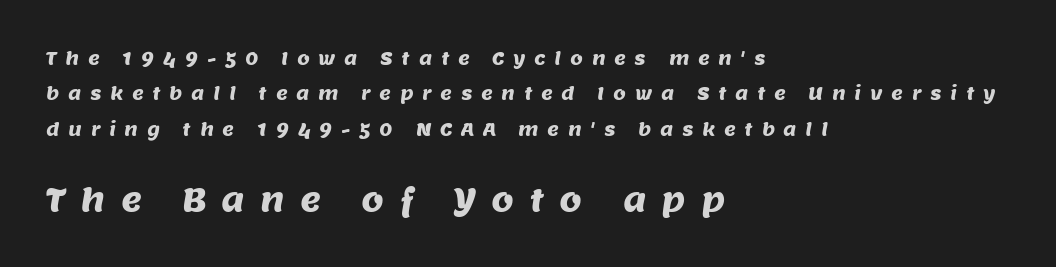
The image shows 32 px sans-serif type; set left-aligned, loose line spacing (1.97x), unusually wide letter spacing (+0.48 em), not underlined; the second (bottom) block is 1.78x larger; medium stroke contrast and a large x-height.
